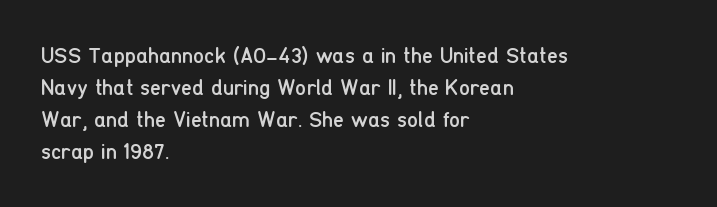
The image shows 22 px text type, upright; set left-aligned, normal line spacing (1.45x), normal letter spacing, not underlined.
